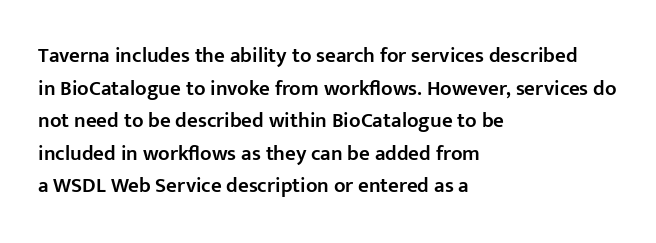
Q: Is the text bold? A: Semi-bold.
Q: Is the text italic (slanted)? A: No, it is upright.
Q: Is the text underlined? A: No.
Q: How is the paragraph aligned? A: Left-aligned.
Q: Is the spacing between letters normal or unusually wide? A: Normal.
Q: Is the spacing between lines tight, normal or loose? A: Normal.
